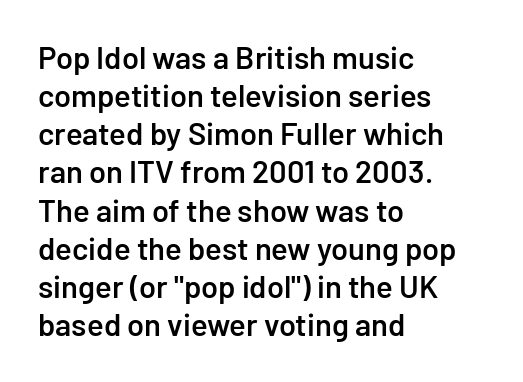
Q: Is the text bold? A: Semi-bold.
Q: Is the text italic (slanted)? A: No, it is upright.
Q: Is the typeface a serif or a sans-serif typeface? A: Sans-serif.
Q: Is the text underlined? A: No.
Q: How is the paragraph aligned? A: Left-aligned.
Q: Is the spacing between letters normal or unusually wide? A: Normal.
Q: Width (condensed, normal, or wide)? A: Normal.
Q: Stroke contrast? A: Low.
Q: x-height? A: Medium.
Q: Monospaced? A: No.
